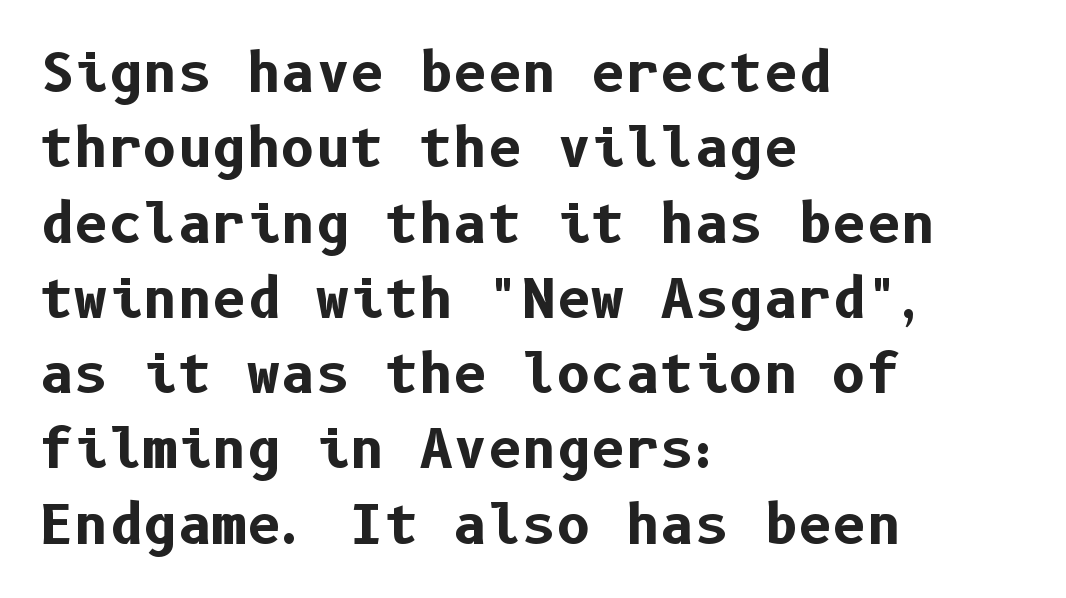
The image shows 53 px bold sans-serif type, upright; set left-aligned, normal line spacing (1.42x), normal letter spacing, not underlined; low stroke contrast and a medium x-height.
